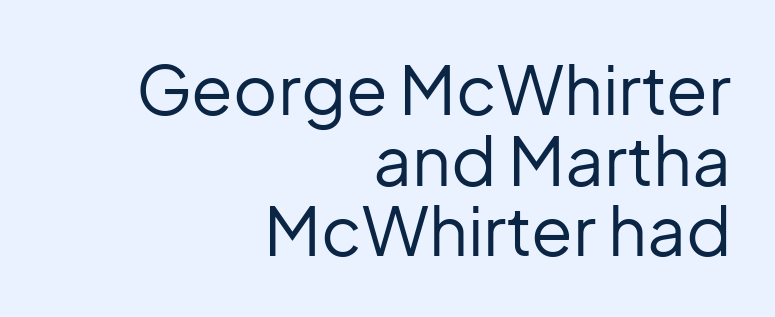
The image shows 68 px regular-weight sans-serif type, upright; set right-aligned, tight line spacing (1.04x), normal letter spacing, not underlined; low stroke contrast and a medium x-height.
